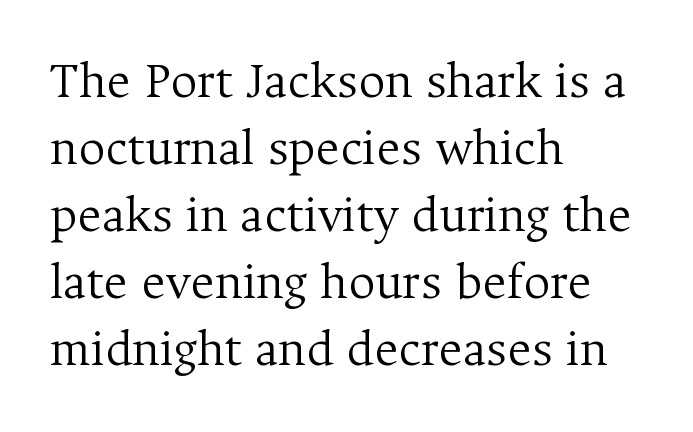
The image shows 52 px light serif type, upright; set left-aligned, normal line spacing (1.29x), normal letter spacing, not underlined; medium stroke contrast and a medium x-height.
